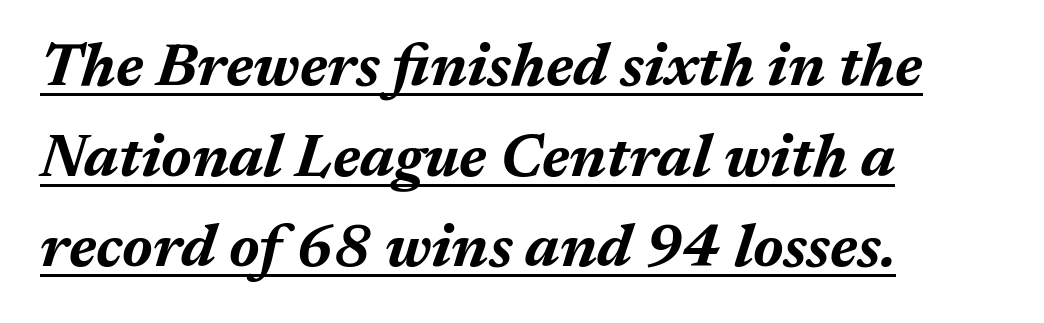
The image shows 60 px bold type, italic (leaning right); set left-aligned, normal line spacing (1.51x), normal letter spacing, underlined; medium stroke contrast and a medium x-height.
